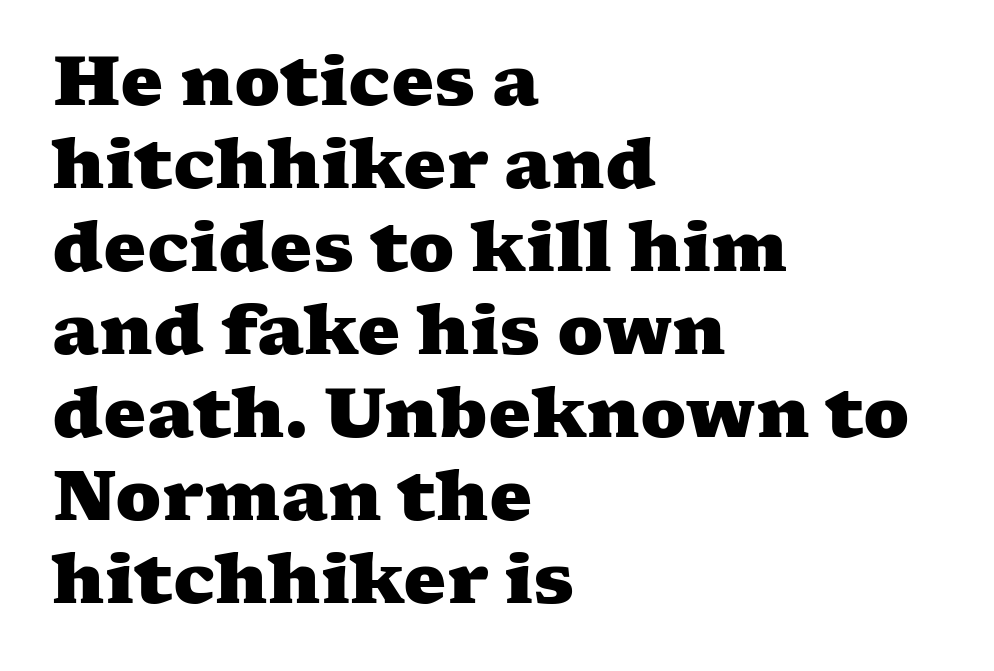
{"serif": "yes", "bold": "yes", "weight": "heavy", "width": "wide", "stroke_contrast": "medium", "x_height": "medium", "monospaced": "no", "underline": "no", "align": "left", "line_spacing_ratio": 1.22, "letter_spacing": "normal", "letter_spacing_em": 0.0, "glyph_px": 68}
